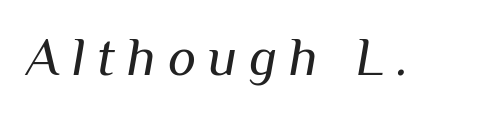
Tracking here is generous; glyphs stand well apart from one another. The typesetting does not lean heavy: it is not bold. Every character sits at an angle, as italics do. The string is rendered with underlining switched off. Looks like regular typesetting: each glyph gets only the width it needs.
